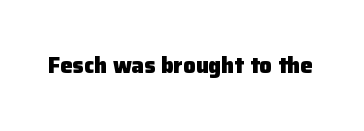
Q: Is the text bold? A: Yes.
Q: Is the text italic (slanted)? A: No, it is upright.
Q: Is the text underlined? A: No.
Q: Is the spacing between letters normal or unusually wide? A: Normal.
